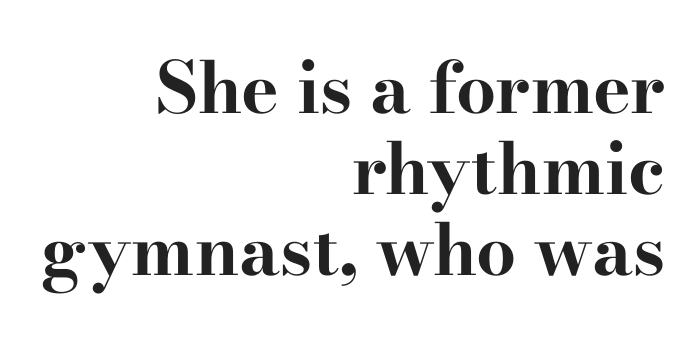
How heavy is the stroke? Heavy — this is a bold. This is the regular roman posture of the typeface. Caption: multi-line text, flush right, ragged left. Varying glyph widths throughout — classic text-font behaviour.
